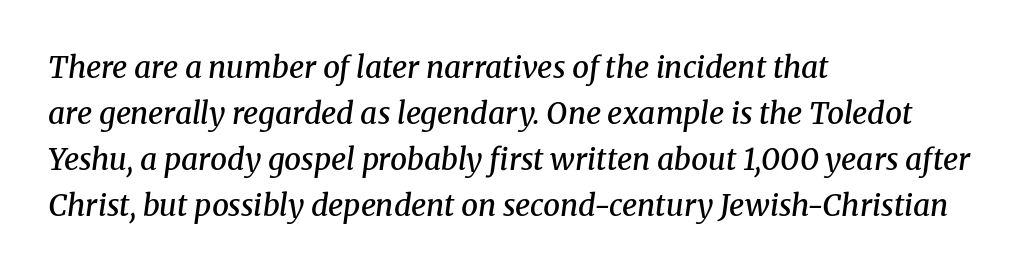
Has an underline been added? It has not. Italic: yes, the glyphs are oblique. Does the leading feel generous? No, just average. Here the glyphs are tracked normally, forming tight word shapes. As a designer I'd log this as weight 600, semibold. Think of a printed novel: that variable character pitch is what you see here.
